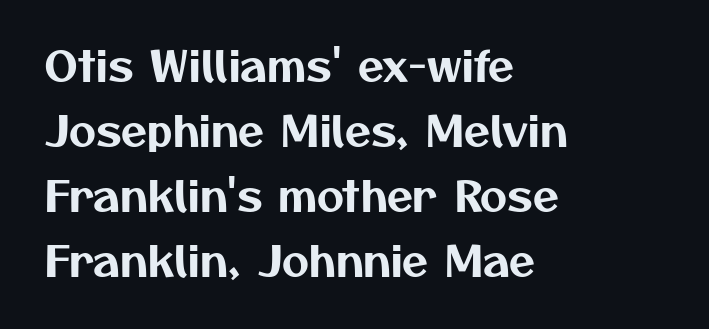
{"serif": "no", "width": "normal", "stroke_contrast": "medium", "x_height": "medium", "monospaced": "no", "underline": "no", "align": "left", "line_spacing": "normal", "line_spacing_ratio": 1.55, "letter_spacing": "normal", "letter_spacing_em": 0.0, "glyph_px": 42}
